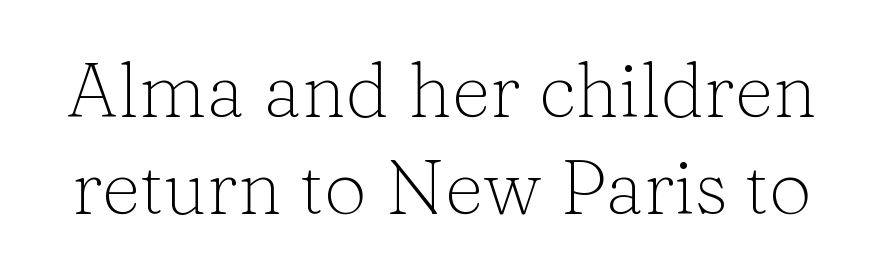
Q: Is the text bold? A: No.
Q: Is the text italic (slanted)? A: No, it is upright.
Q: Is the typeface a serif or a sans-serif typeface? A: Serif.
Q: Is the text underlined? A: No.
Q: Is the spacing between letters normal or unusually wide? A: Normal.
Q: Is the spacing between lines tight, normal or loose? A: Normal.
Q: Width (condensed, normal, or wide)? A: Normal.
Q: Stroke contrast? A: Low.
Q: x-height? A: Medium.
Q: Monospaced? A: No.
